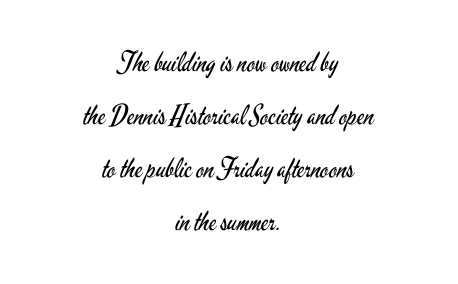
Q: Is the text bold? A: No.
Q: Is the text italic (slanted)? A: Yes.
Q: Is the text underlined? A: No.
Q: How is the paragraph aligned? A: Centered.
Q: Is the spacing between letters normal or unusually wide? A: Normal.
Q: Is the spacing between lines tight, normal or loose? A: Loose.
